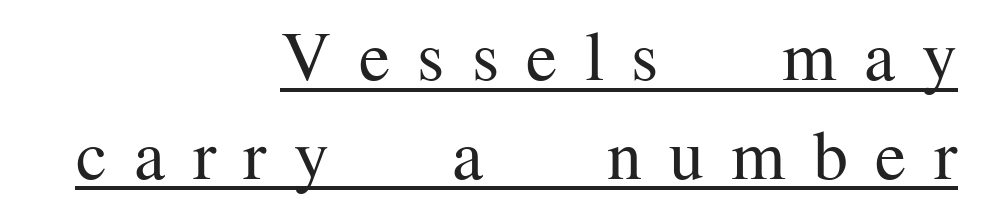
Q: Is the text bold? A: No.
Q: Is the text italic (slanted)? A: No, it is upright.
Q: Is the typeface a serif or a sans-serif typeface? A: Serif.
Q: Is the text underlined? A: Yes.
Q: How is the paragraph aligned? A: Right-aligned.
Q: Is the spacing between letters normal or unusually wide? A: Unusually wide.
Q: Is the spacing between lines tight, normal or loose? A: Normal.
Q: Width (condensed, normal, or wide)? A: Normal.
Q: Stroke contrast? A: Medium.
Q: x-height? A: Medium.
Q: Monospaced? A: No.
